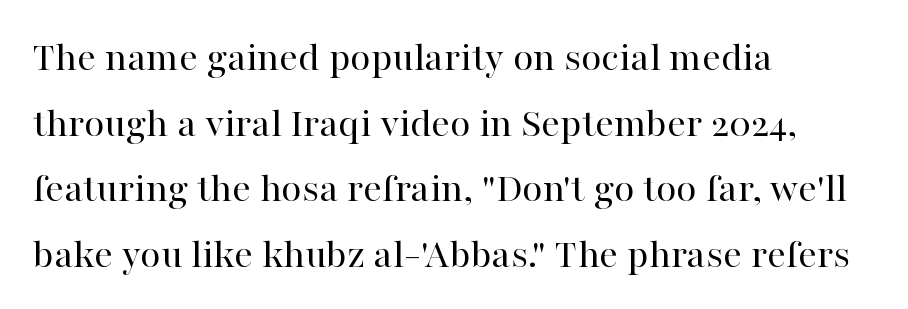
Q: Is the text bold? A: No.
Q: Is the text italic (slanted)? A: No, it is upright.
Q: Is the typeface a serif or a sans-serif typeface? A: Serif.
Q: Is the text underlined? A: No.
Q: How is the paragraph aligned? A: Left-aligned.
Q: Is the spacing between letters normal or unusually wide? A: Normal.
Q: Is the spacing between lines tight, normal or loose? A: Normal.
Q: Width (condensed, normal, or wide)? A: Normal.
Q: Stroke contrast? A: High.
Q: x-height? A: Medium.
Q: Monospaced? A: No.
